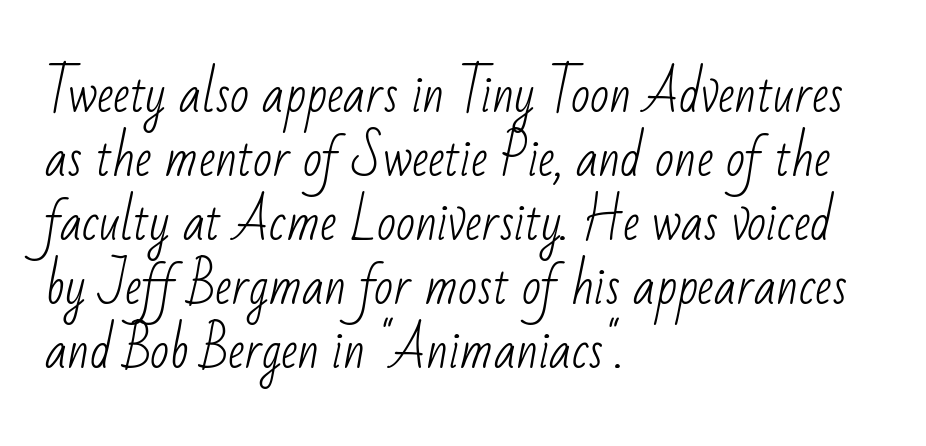
{"serif": "no", "bold": "no", "weight": "light", "width": "condensed", "stroke_contrast": "low", "x_height": "small", "monospaced": "no", "underline": "no", "align": "left", "line_spacing": "normal", "line_spacing_ratio": 1.28, "letter_spacing": "normal", "letter_spacing_em": 0.0, "glyph_px": 50}
